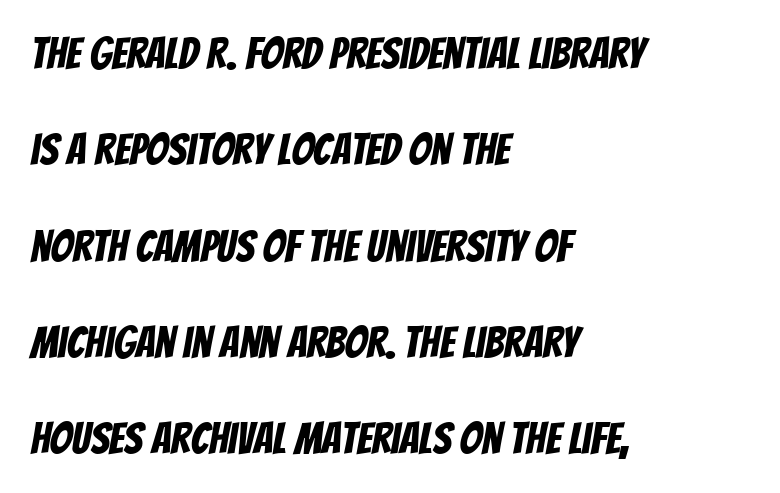
The image shows 44 px condensed sans-serif type; set left-aligned, loose line spacing (2.19x), normal letter spacing, not underlined; low stroke contrast and a large x-height.
